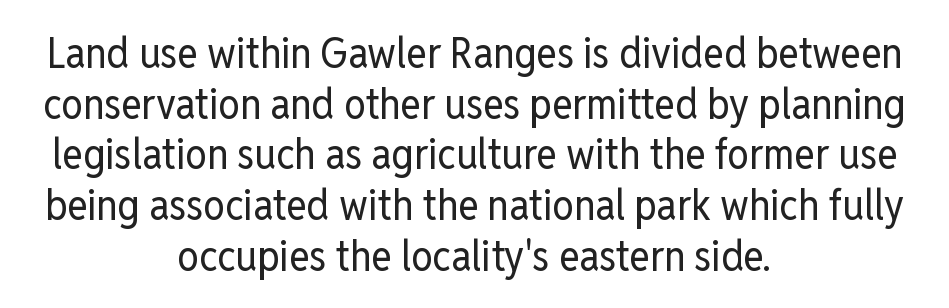
Classification — sans serif. Ordinary non-slanted type is in use. The passage is arranged like a title page — every line centered. No word sits above an underline. No chunkiness to these letters — they're not bold. Spacing verdict: proportional, widths tailored to each character.
